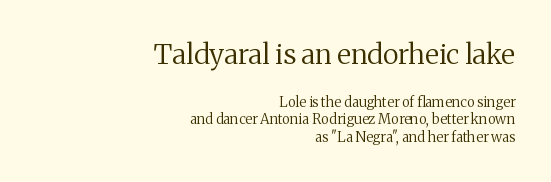
{"serif": "yes", "italic": "no", "bold": "no", "weight": "regular", "width": "normal", "stroke_contrast": "medium", "x_height": "medium", "monospaced": "no", "underline": "no", "align": "right", "line_spacing_ratio": 1.24, "letter_spacing": "normal", "letter_spacing_em": 0.0, "larger_block": "first", "size_ratio": 2.0, "glyph_px": 28}
